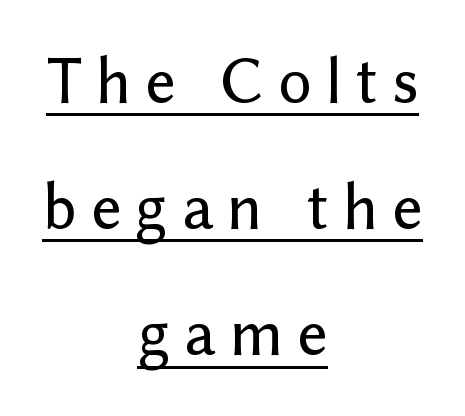
Q: Is the text italic (slanted)? A: No, it is upright.
Q: Is the typeface a serif or a sans-serif typeface? A: Sans-serif.
Q: Is the text underlined? A: Yes.
Q: How is the paragraph aligned? A: Centered.
Q: Is the spacing between letters normal or unusually wide? A: Unusually wide.
Q: Is the spacing between lines tight, normal or loose? A: Loose.
Q: Width (condensed, normal, or wide)? A: Normal.
Q: Stroke contrast? A: Low.
Q: x-height? A: Medium.
Q: Monospaced? A: No.
